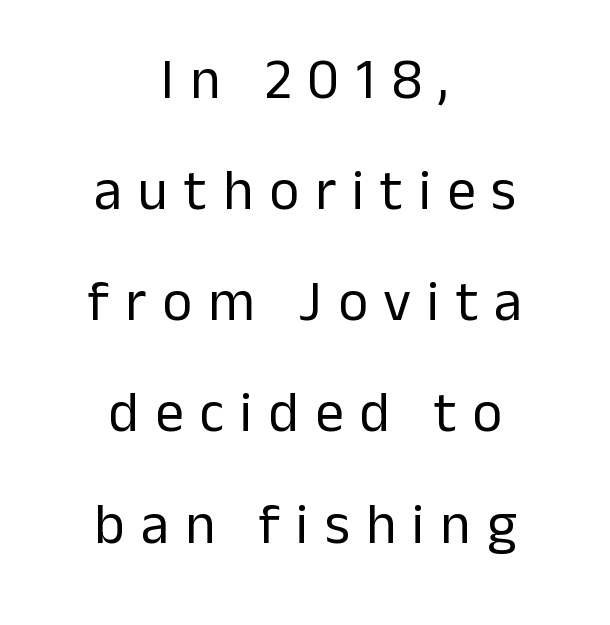
Q: Is the text bold? A: No.
Q: Is the text italic (slanted)? A: No, it is upright.
Q: Is the typeface a serif or a sans-serif typeface? A: Sans-serif.
Q: Is the text underlined? A: No.
Q: How is the paragraph aligned? A: Centered.
Q: Is the spacing between letters normal or unusually wide? A: Unusually wide.
Q: Is the spacing between lines tight, normal or loose? A: Loose.
Q: Width (condensed, normal, or wide)? A: Normal.
Q: Stroke contrast? A: Low.
Q: x-height? A: Medium.
Q: Monospaced? A: No.
